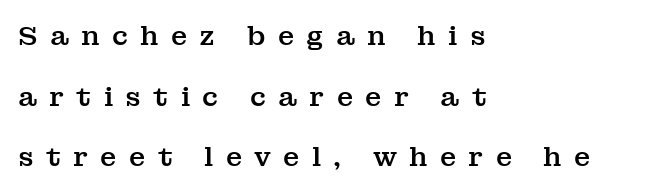
The image shows 27 px text type, upright; set left-aligned, loose line spacing (2.25x), unusually wide letter spacing (+0.45 em), not underlined.
